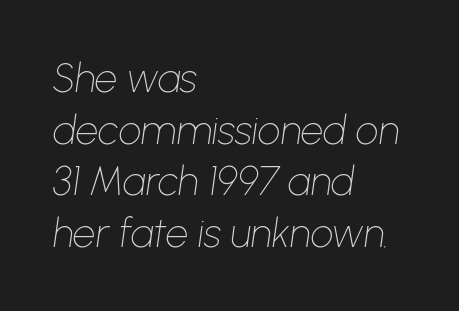
{"italic": "yes", "lean": "right", "slant_degrees": 8, "bold": "no", "weight": "thin", "width": "normal", "stroke_contrast": "low", "x_height": "medium", "monospaced": "no", "underline": "no", "align": "left", "line_spacing": "normal", "line_spacing_ratio": 1.29, "letter_spacing": "normal", "letter_spacing_em": 0.0, "glyph_px": 40}
